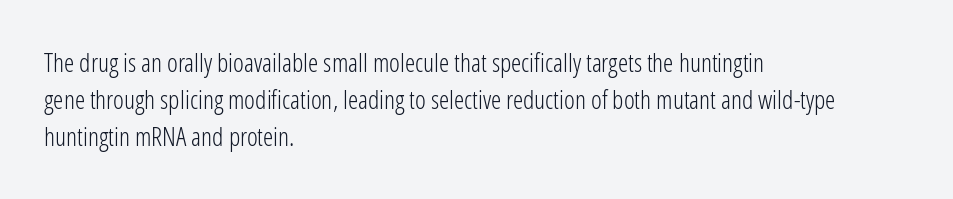
The image shows 26 px text type, upright; set left-aligned, normal line spacing (1.43x), normal letter spacing, not underlined.
